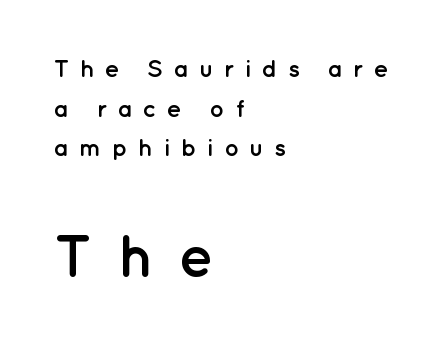
Q: Is the text bold? A: Yes.
Q: Is the text italic (slanted)? A: No, it is upright.
Q: Is the typeface a serif or a sans-serif typeface? A: Sans-serif.
Q: Is the text underlined? A: No.
Q: How is the paragraph aligned? A: Left-aligned.
Q: Is the spacing between letters normal or unusually wide? A: Unusually wide.
Q: Is the spacing between lines tight, normal or loose? A: Normal.
Q: Which block of text is set in a larger size, the first (top) or the second (bottom)? A: The second (bottom) one.
Q: Width (condensed, normal, or wide)? A: Normal.
Q: Stroke contrast? A: Low.
Q: x-height? A: Medium.
Q: Monospaced? A: No.
